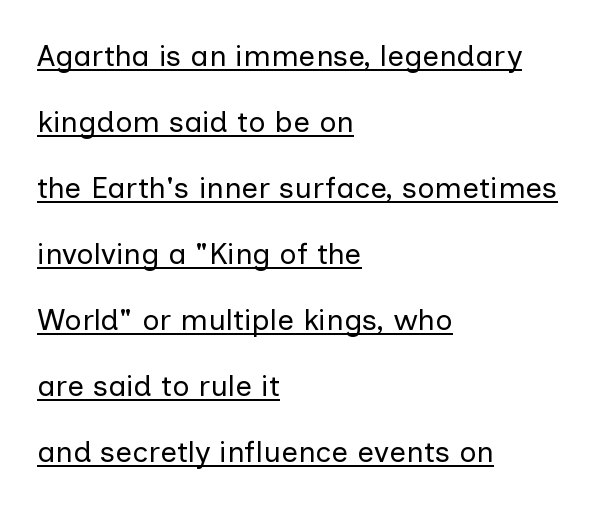
Each word holds together tightly as a unit, with standard inter-letter gaps. The letters advance in unequal steps, a hallmark of proportional type. If you measured baseline to baseline, you'd find a long distance. Emphasis is given by a line drawn under the lettering. The strokes carry an ordinary text weight at most.
